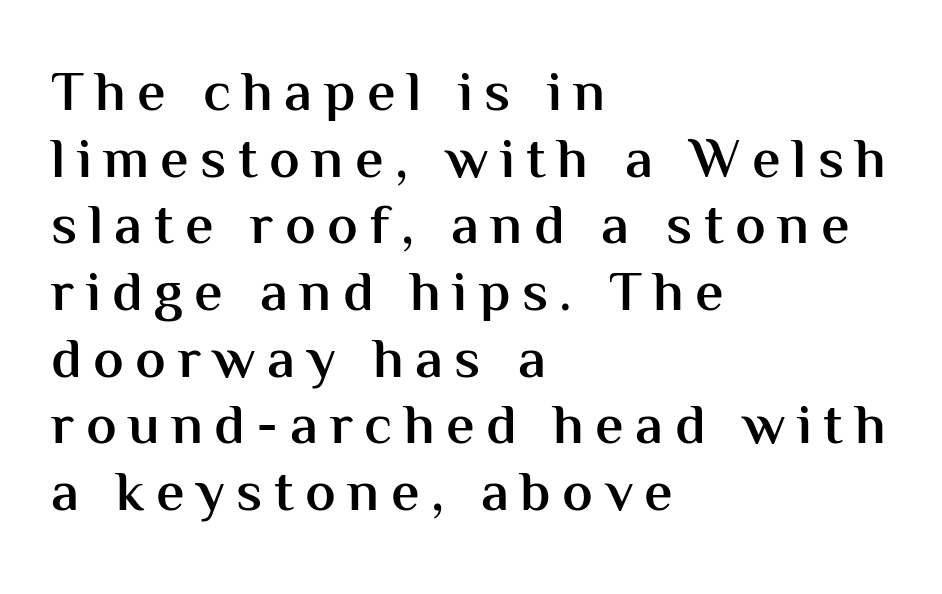
{"serif": "no", "italic": "no", "bold": "semi", "weight": "semibold", "width": "normal", "stroke_contrast": "medium", "x_height": "medium", "monospaced": "no", "underline": "no", "align": "left", "line_spacing_ratio": 1.17, "letter_spacing": "wide", "letter_spacing_em": 0.2, "glyph_px": 57}
